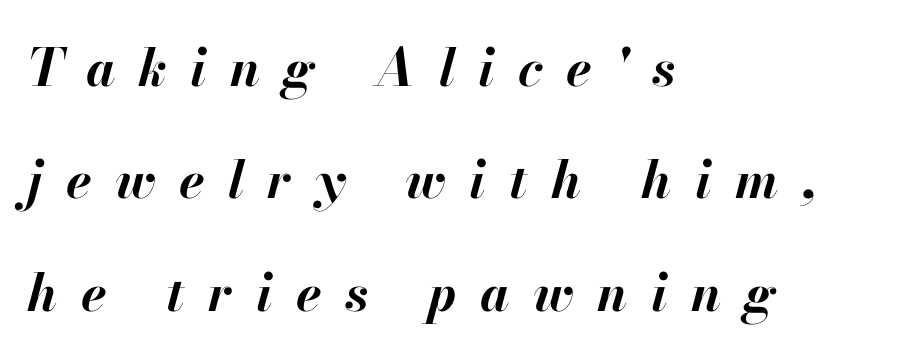
{"italic": "yes", "lean": "right", "slant_degrees": 13, "bold": "yes", "weight": "bold", "width": "normal", "stroke_contrast": "high", "x_height": "small", "monospaced": "no", "underline": "no", "align": "left", "line_spacing": "loose", "line_spacing_ratio": 2.16, "letter_spacing": "wide", "letter_spacing_em": 0.45, "glyph_px": 52}
